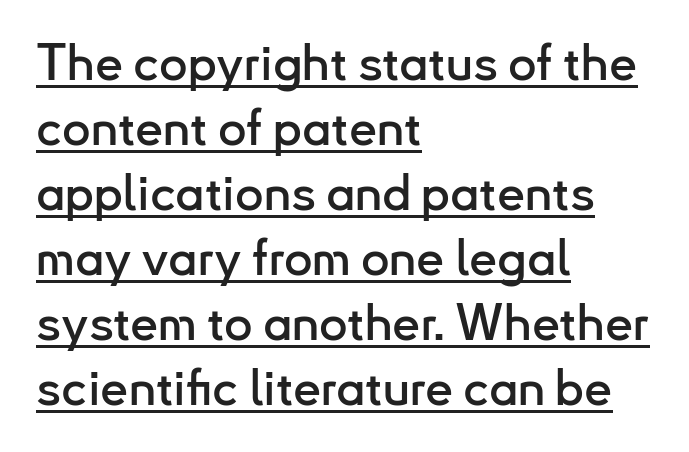
To sum up the face: it is a sans, with no serifs. Character widths vary here, with narrow letters taking less room than wide ones. Short and long lines alike share a common starting point at left. Ordinary non-slanted type is in use.
